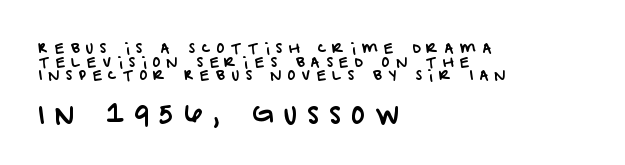
These lines stack with their left ends in a neat column. The lower block of text is set noticeably larger than the block above it. Only glyphs here, with clear space below each row. Between one letter and the next there's a generous, obvious gap. Each new line begins almost immediately beneath the previous one.
